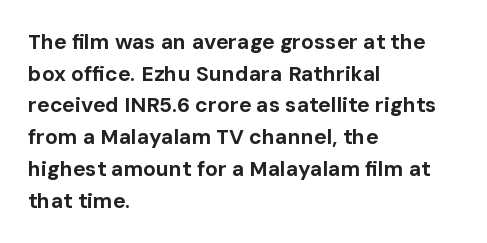
{"italic": "no", "bold": "yes", "underline": "no", "align": "left", "line_spacing": "normal", "line_spacing_ratio": 1.51, "letter_spacing": "normal", "letter_spacing_em": 0.0, "glyph_px": 21}
